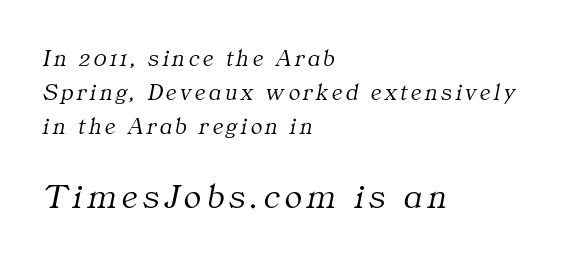
The image shows 36 px light serif type, italic (leaning right); set left-aligned, normal line spacing (1.42x), not underlined; the second (bottom) block is 1.5x larger; medium stroke contrast and a medium x-height.
